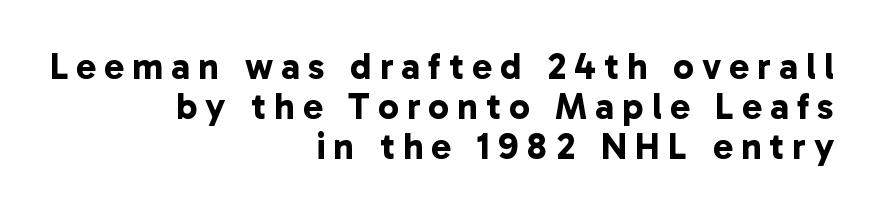
{"serif": "no", "bold": "yes", "weight": "bold", "width": "normal", "stroke_contrast": "low", "x_height": "medium", "monospaced": "no", "underline": "no", "align": "right", "line_spacing": "tight", "line_spacing_ratio": 1.08, "letter_spacing": "wide", "letter_spacing_em": 0.22, "glyph_px": 37}
